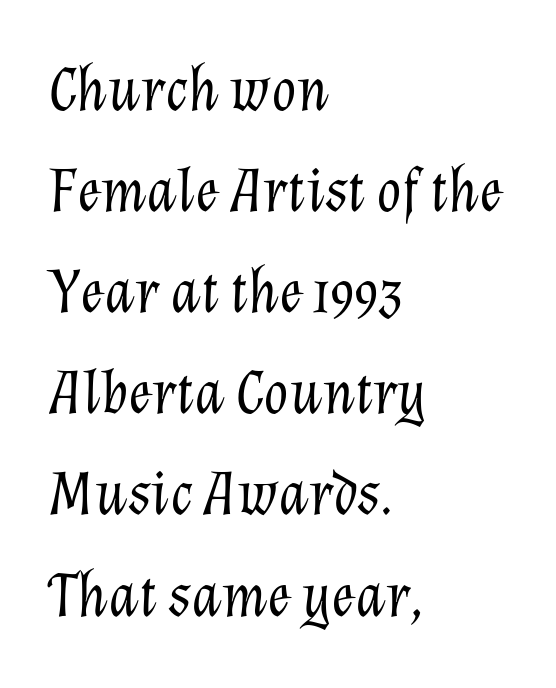
Q: Is the text bold? A: No.
Q: Is the text italic (slanted)? A: Yes, it leans right by about 12 degrees.
Q: Is the text underlined? A: No.
Q: How is the paragraph aligned? A: Left-aligned.
Q: Is the spacing between letters normal or unusually wide? A: Normal.
Q: Is the spacing between lines tight, normal or loose? A: Normal.
Q: Width (condensed, normal, or wide)? A: Normal.
Q: Stroke contrast? A: Low.
Q: x-height? A: Medium.
Q: Monospaced? A: No.
